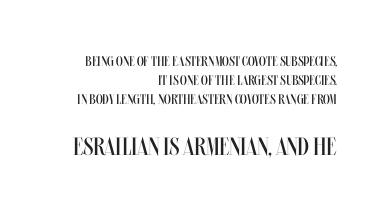
Q: Is the text bold? A: No.
Q: Is the text italic (slanted)? A: No, it is upright.
Q: Is the text underlined? A: No.
Q: How is the paragraph aligned? A: Right-aligned.
Q: Is the spacing between letters normal or unusually wide? A: Normal.
Q: Is the spacing between lines tight, normal or loose? A: Normal.
Q: Which block of text is set in a larger size, the first (top) or the second (bottom)? A: The second (bottom) one.
